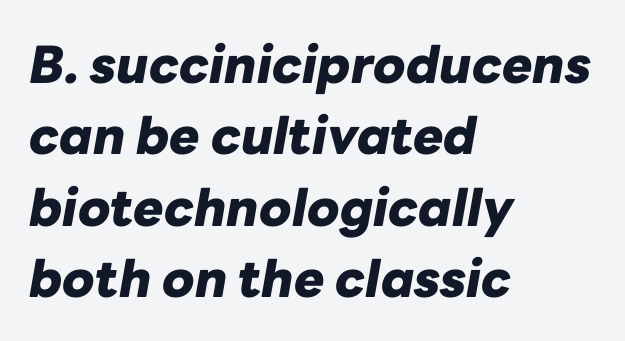
Q: Is the text bold? A: Yes.
Q: Is the text italic (slanted)? A: Yes, it leans right by about 10 degrees.
Q: Is the text underlined? A: No.
Q: How is the paragraph aligned? A: Left-aligned.
Q: Is the spacing between letters normal or unusually wide? A: Normal.
Q: Is the spacing between lines tight, normal or loose? A: Normal.
Q: Width (condensed, normal, or wide)? A: Normal.
Q: Stroke contrast? A: Low.
Q: x-height? A: Medium.
Q: Monospaced? A: No.
